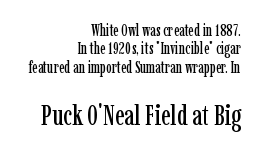
{"serif": "yes", "italic": "no", "width": "condensed", "stroke_contrast": "low", "x_height": "medium", "monospaced": "no", "underline": "no", "align": "right", "line_spacing": "tight", "line_spacing_ratio": 1.15, "letter_spacing": "normal", "letter_spacing_em": 0.0, "larger_block": "second", "size_ratio": 1.75, "glyph_px": 28}
